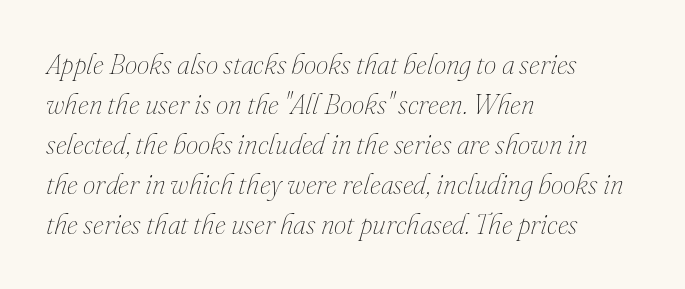
Q: Is the text bold? A: No.
Q: Is the text italic (slanted)? A: Yes, it leans right by about 16 degrees.
Q: Is the text underlined? A: No.
Q: How is the paragraph aligned? A: Left-aligned.
Q: Is the spacing between letters normal or unusually wide? A: Normal.
Q: Is the spacing between lines tight, normal or loose? A: Normal.
Q: Width (condensed, normal, or wide)? A: Normal.
Q: Stroke contrast? A: Medium.
Q: x-height? A: Small.
Q: Monospaced? A: No.
